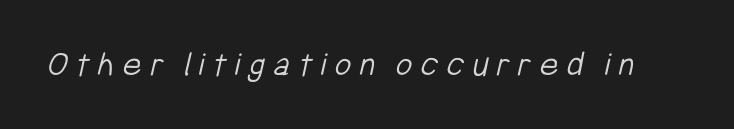
Only glyphs here, with clear space below each row. How are the letters spaced? Widely, with obvious added tracking. Does the type have serifs? No, each stem ends abruptly. Looks like regular typesetting: each glyph gets only the width it needs.
